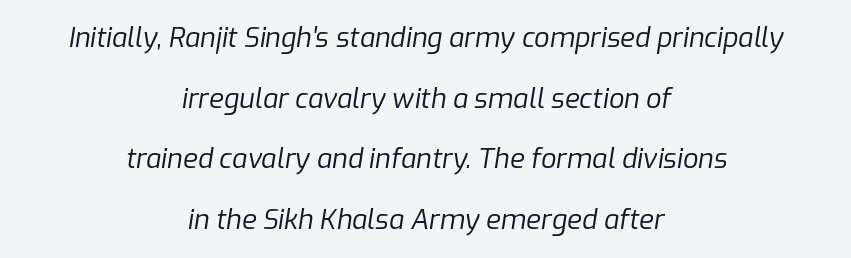
The image shows 27 px text type, italic (leaning right); set centered, loose line spacing (2.25x), normal letter spacing, not underlined.
